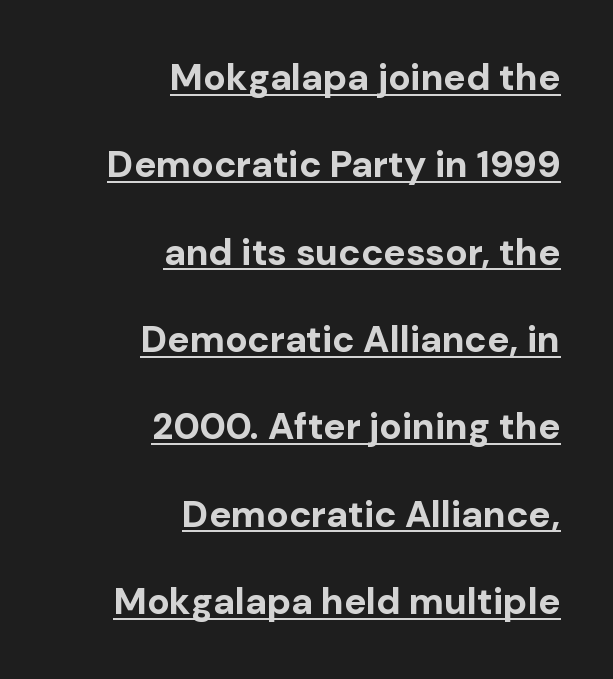
The image shows 37 px bold sans-serif type, upright; set right-aligned, loose line spacing (2.36x), normal letter spacing, underlined; low stroke contrast and a medium x-height.
